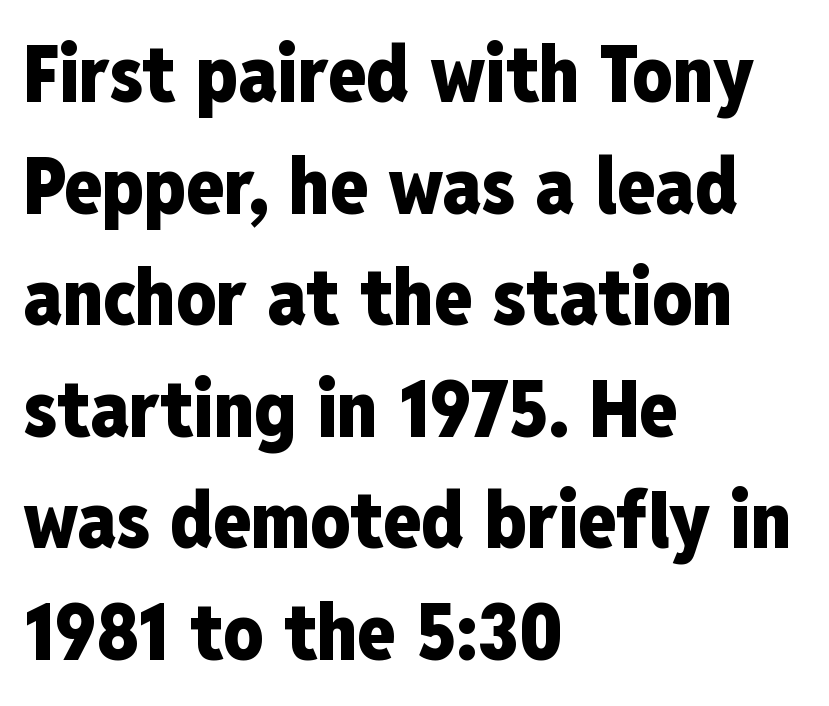
Q: Is the text bold? A: Yes.
Q: Is the text italic (slanted)? A: No, it is upright.
Q: Is the typeface a serif or a sans-serif typeface? A: Sans-serif.
Q: Is the text underlined? A: No.
Q: How is the paragraph aligned? A: Left-aligned.
Q: Is the spacing between letters normal or unusually wide? A: Normal.
Q: Is the spacing between lines tight, normal or loose? A: Normal.
Q: Width (condensed, normal, or wide)? A: Condensed.
Q: Stroke contrast? A: Low.
Q: x-height? A: Medium.
Q: Monospaced? A: No.
